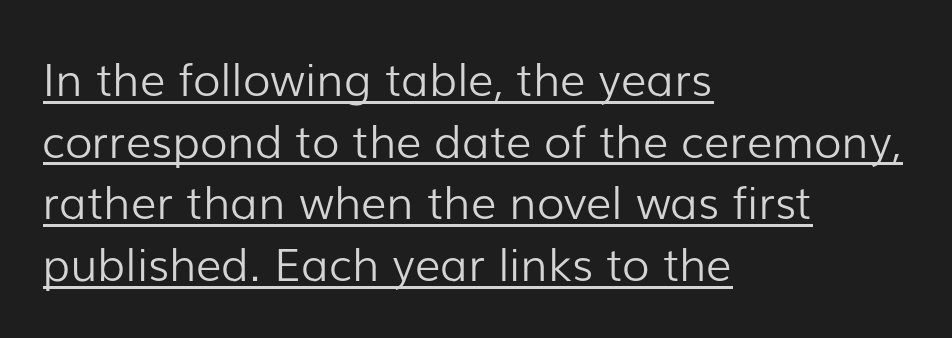
The image shows 45 px light sans-serif type, upright; set left-aligned, normal line spacing (1.37x), normal letter spacing, underlined; low stroke contrast and a medium x-height.
